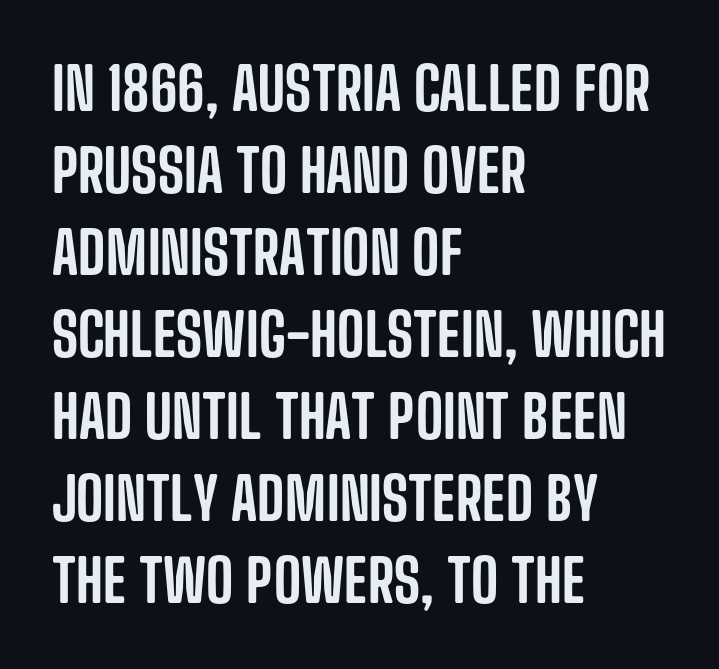
The paragraph shown leans on its left margin. What stands out about the letter spacing? Nothing — it is the standard amount. Evenly set lines give the paragraph a standard silhouette. In terms of posture, this sample is upright. The gap between lines stays unmarked.
